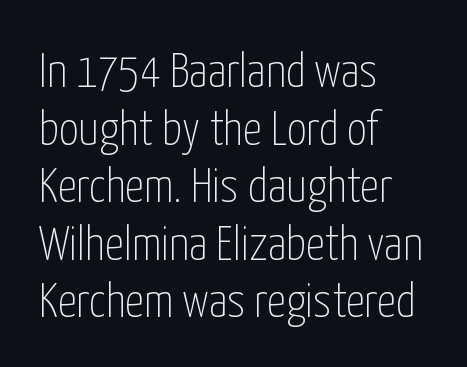
The image shows 48 px thin, condensed sans-serif type, upright; set left-aligned, line spacing 1.2x, normal letter spacing, not underlined; low stroke contrast and a medium x-height.
